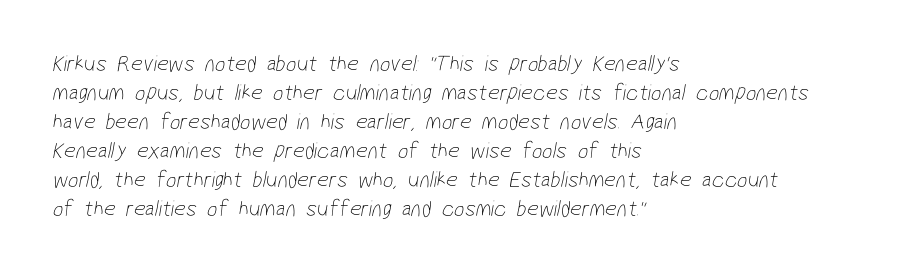
Lines of text with bare space underneath. Stems and bowls with no extra thickness — not bold. The rendering keeps characters at their native spacing. In terms of leading, this rendering sits right in the middle.
